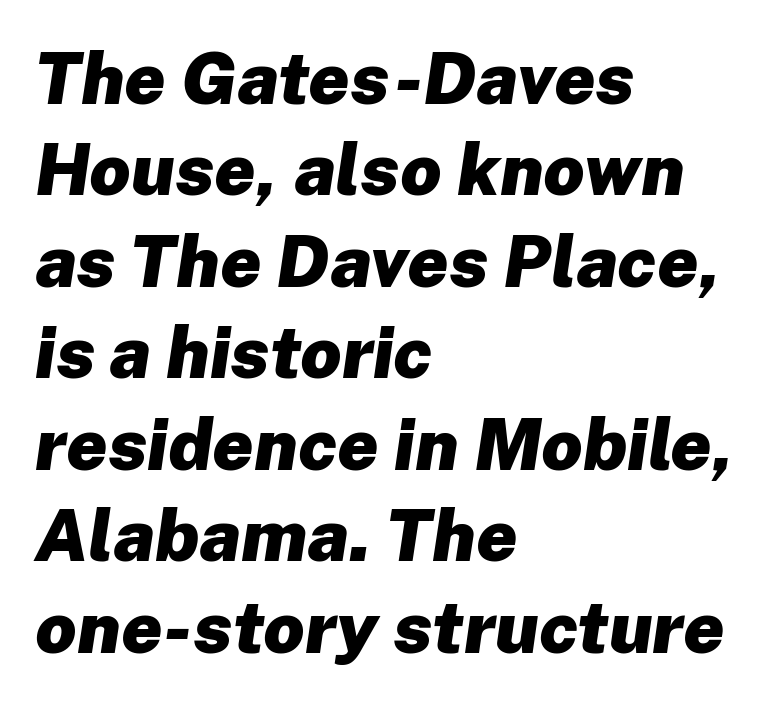
The letterforms sit shoulder to shoulder at normal distance. These lines are rendered in a variable-pitch font. The leading is moderate, giving the passage an even texture. The passage shown is emphatically bold. Glance below the letters and you will spot only blank space. The lines in this sample share a left origin and differ only in where they stop.
